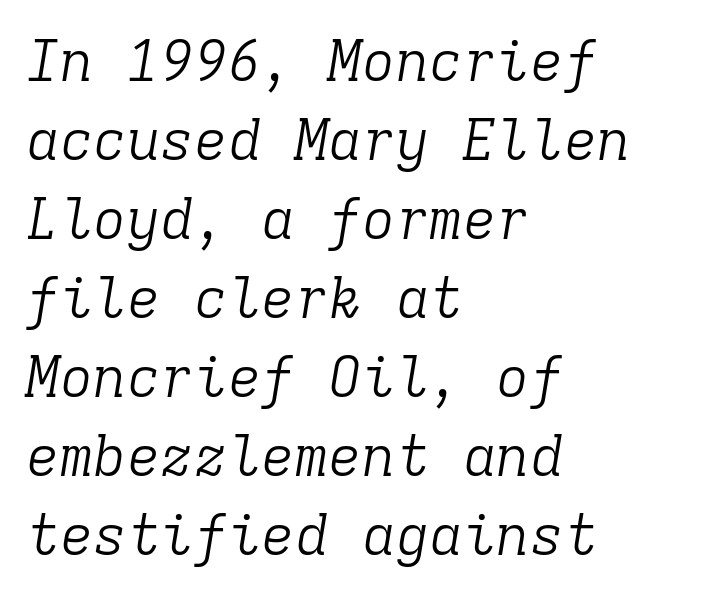
The image shows 56 px light serif type, italic (leaning right), monospaced; set left-aligned, normal line spacing (1.41x), normal letter spacing, not underlined; low stroke contrast and a medium x-height.
